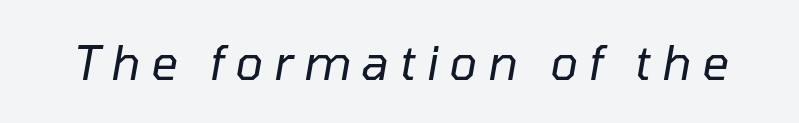
Q: Is the text bold? A: No.
Q: Is the text italic (slanted)? A: Yes, it leans right by about 10 degrees.
Q: Is the text underlined? A: No.
Q: Is the spacing between letters normal or unusually wide? A: Unusually wide.
Q: Width (condensed, normal, or wide)? A: Normal.
Q: Stroke contrast? A: Low.
Q: x-height? A: Medium.
Q: Monospaced? A: No.
